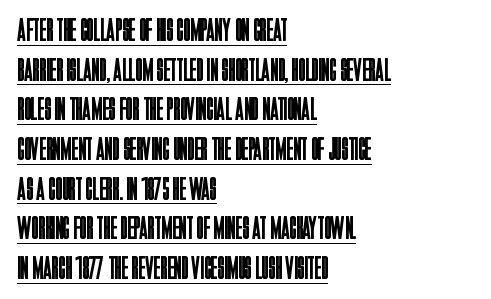
{"serif": "no", "italic": "no", "bold": "no", "weight": "regular", "width": "condensed", "stroke_contrast": "low", "x_height": "large", "monospaced": "no", "underline": "yes", "align": "left", "line_spacing_ratio": 1.24, "letter_spacing": "normal", "letter_spacing_em": 0.0, "glyph_px": 32}
